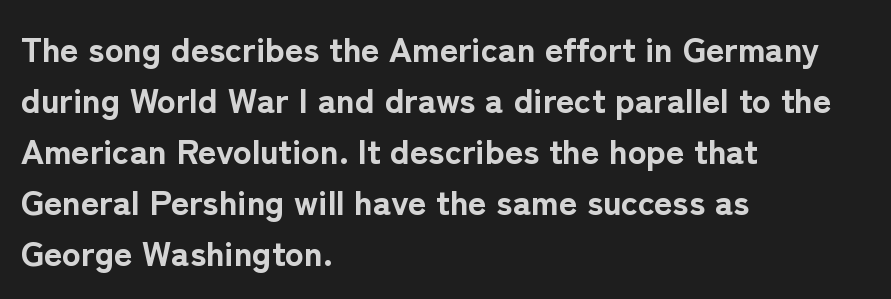
Q: Is the text bold? A: Yes.
Q: Is the text italic (slanted)? A: No, it is upright.
Q: Is the typeface a serif or a sans-serif typeface? A: Sans-serif.
Q: Is the text underlined? A: No.
Q: How is the paragraph aligned? A: Left-aligned.
Q: Is the spacing between letters normal or unusually wide? A: Normal.
Q: Is the spacing between lines tight, normal or loose? A: Normal.
Q: Width (condensed, normal, or wide)? A: Normal.
Q: Stroke contrast? A: Low.
Q: x-height? A: Medium.
Q: Monospaced? A: No.
